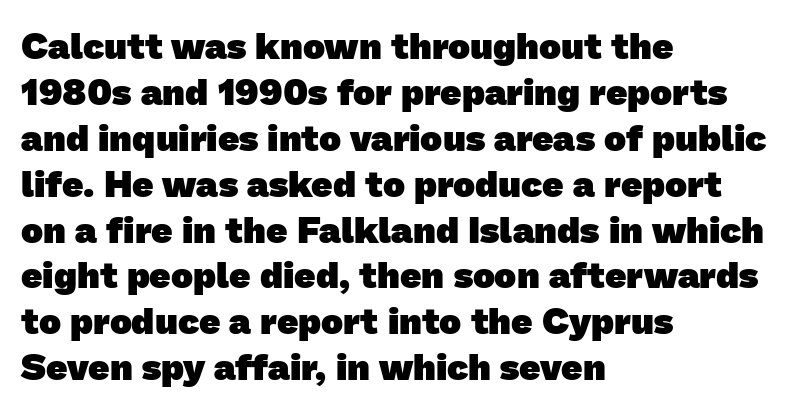
The image shows 37 px heavy sans-serif type; set left-aligned, line spacing 1.24x, normal letter spacing, not underlined; low stroke contrast and a medium x-height.
